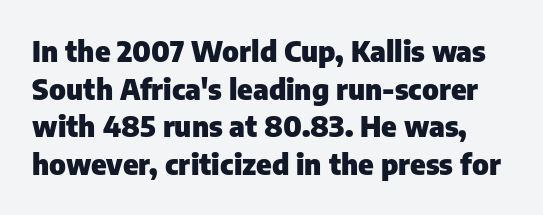
{"serif": "no", "italic": "no", "bold": "yes", "weight": "heavy", "width": "normal", "stroke_contrast": "low", "x_height": "medium", "monospaced": "no", "underline": "no", "line_spacing": "normal", "line_spacing_ratio": 1.3, "letter_spacing": "normal", "letter_spacing_em": 0.0, "glyph_px": 29}
